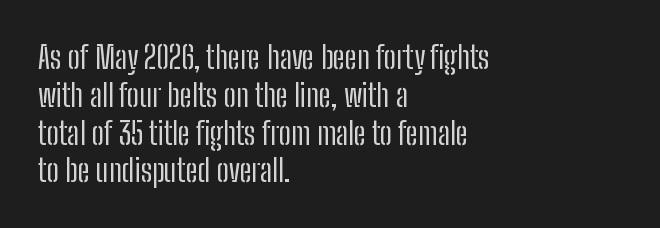
{"serif": "no", "italic": "no", "bold": "no", "weight": "regular", "width": "condensed", "stroke_contrast": "low", "x_height": "medium", "monospaced": "no", "underline": "no", "align": "left", "line_spacing_ratio": 1.22, "letter_spacing": "normal", "letter_spacing_em": 0.0, "glyph_px": 31}
